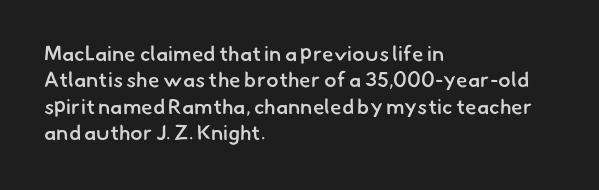
Caption: multi-line text, flush left, ragged right. In terms of weight, the rendering is demibold, just under bold. The foot of each line stays bare and open. The line texture is even and compact thanks to regular tracking. If you measured baseline to baseline, you'd find a middling distance.
